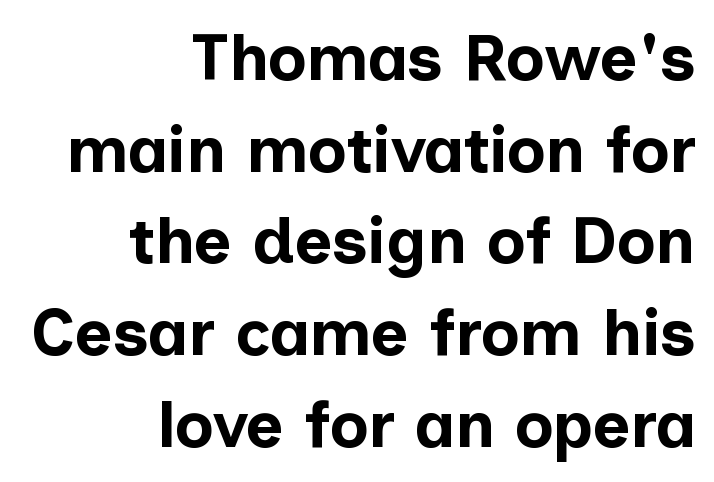
{"serif": "no", "italic": "no", "bold": "yes", "weight": "bold", "width": "normal", "stroke_contrast": "low", "x_height": "medium", "monospaced": "no", "underline": "no", "align": "right", "line_spacing": "normal", "line_spacing_ratio": 1.41, "letter_spacing": "normal", "letter_spacing_em": 0.0, "glyph_px": 65}
